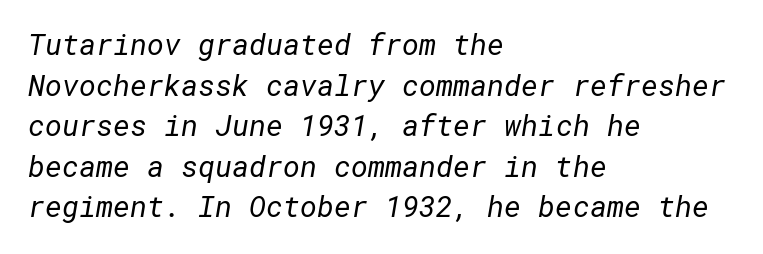
Q: Is the text bold? A: No.
Q: Is the typeface a serif or a sans-serif typeface? A: Sans-serif.
Q: Is the text underlined? A: No.
Q: How is the paragraph aligned? A: Left-aligned.
Q: Is the spacing between letters normal or unusually wide? A: Normal.
Q: Is the spacing between lines tight, normal or loose? A: Normal.
Q: Width (condensed, normal, or wide)? A: Normal.
Q: Stroke contrast? A: Low.
Q: x-height? A: Medium.
